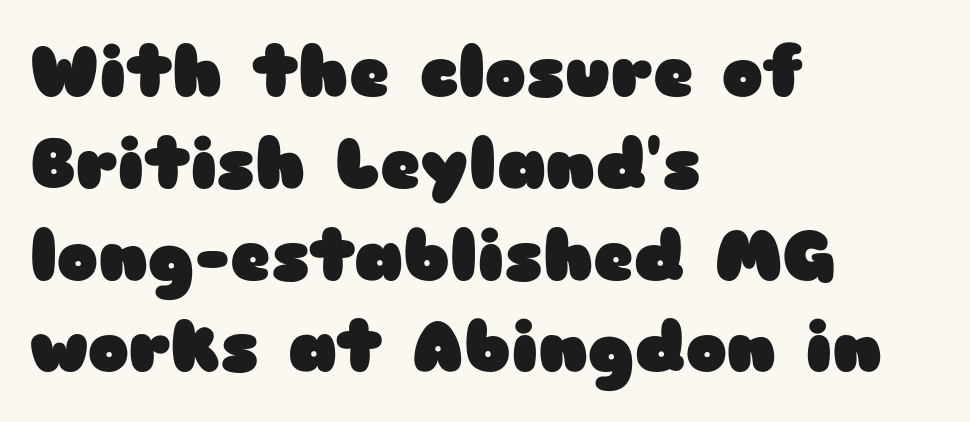
The image shows 69 px heavy, wide sans-serif type, upright; set left-aligned, normal line spacing (1.33x), normal letter spacing, not underlined; low stroke contrast and a medium x-height.
